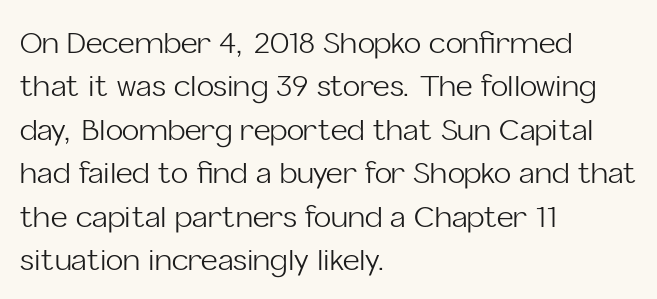
Q: Is the text bold? A: No.
Q: Is the text italic (slanted)? A: No, it is upright.
Q: Is the typeface a serif or a sans-serif typeface? A: Sans-serif.
Q: Is the text underlined? A: No.
Q: How is the paragraph aligned? A: Left-aligned.
Q: Is the spacing between letters normal or unusually wide? A: Normal.
Q: Is the spacing between lines tight, normal or loose? A: Normal.
Q: Width (condensed, normal, or wide)? A: Normal.
Q: Stroke contrast? A: Low.
Q: x-height? A: Medium.
Q: Monospaced? A: No.
